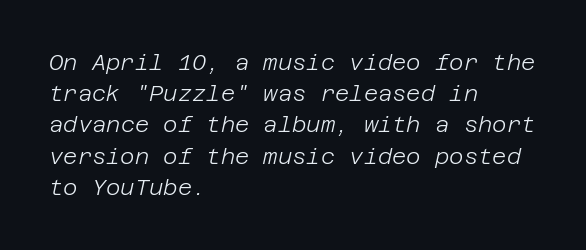
The image shows 22 px text type, italic (leaning right); set left-aligned, normal line spacing (1.42x), normal letter spacing, not underlined.
